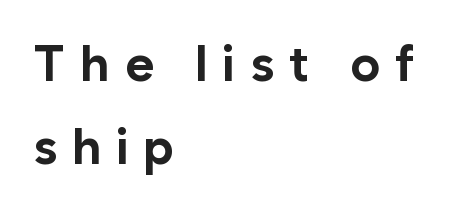
Q: Is the text bold? A: Yes.
Q: Is the text italic (slanted)? A: No, it is upright.
Q: Is the typeface a serif or a sans-serif typeface? A: Sans-serif.
Q: Is the text underlined? A: No.
Q: How is the paragraph aligned? A: Left-aligned.
Q: Is the spacing between letters normal or unusually wide? A: Unusually wide.
Q: Is the spacing between lines tight, normal or loose? A: Normal.
Q: Width (condensed, normal, or wide)? A: Normal.
Q: Stroke contrast? A: Low.
Q: x-height? A: Medium.
Q: Monospaced? A: No.
